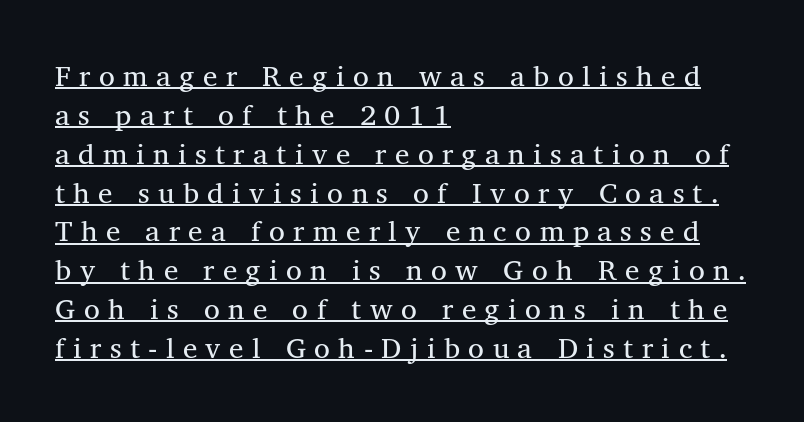
Q: Is the text italic (slanted)? A: No, it is upright.
Q: Is the typeface a serif or a sans-serif typeface? A: Serif.
Q: Is the text underlined? A: Yes.
Q: How is the paragraph aligned? A: Left-aligned.
Q: Is the spacing between letters normal or unusually wide? A: Unusually wide.
Q: Is the spacing between lines tight, normal or loose? A: Normal.
Q: Width (condensed, normal, or wide)? A: Normal.
Q: Stroke contrast? A: Medium.
Q: x-height? A: Medium.
Q: Monospaced? A: No.
